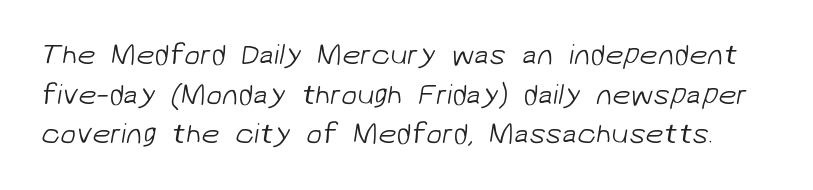
A typesetter would call this zero additional tracking. Character widths vary here, with narrow letters taking less room than wide ones. A bare baseline throughout the passage. Students, observe: this is what conventionally led text looks like. Weight: regular or lighter. Are there feet on the stems? There aren't — it's a sans.
